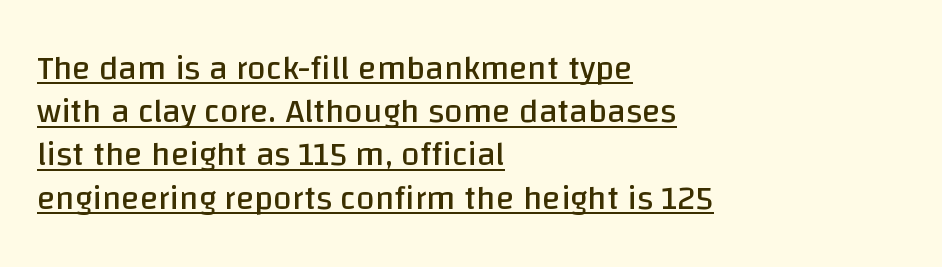
The image shows 34 px regular-weight sans-serif type, upright; set left-aligned, normal line spacing (1.27x), normal letter spacing, underlined; low stroke contrast and a large x-height.
